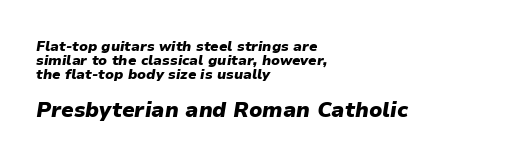
{"italic": "yes", "lean": "right", "slant_degrees": 9, "bold": "yes", "underline": "no", "align": "left", "line_spacing": "tight", "line_spacing_ratio": 1.01, "letter_spacing": "normal", "letter_spacing_em": 0.0, "larger_block": "second", "size_ratio": 1.5, "glyph_px": 21}
